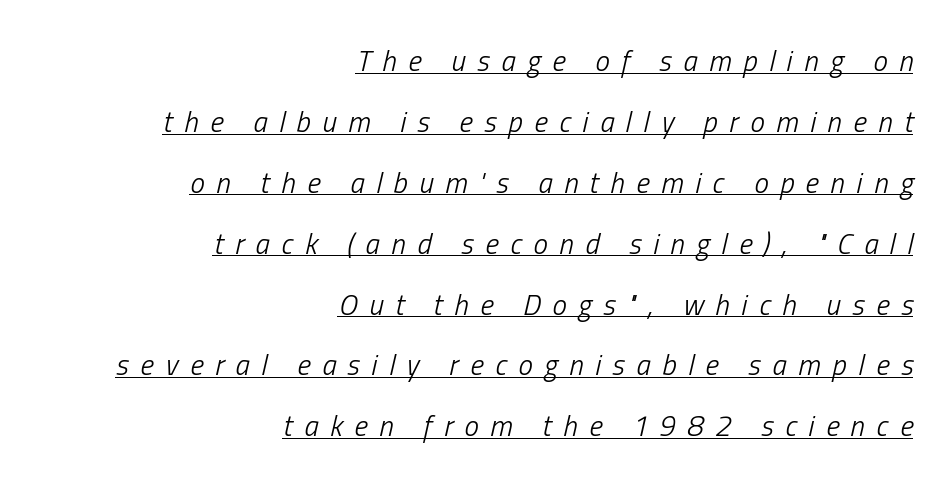
{"italic": "yes", "lean": "right", "slant_degrees": 13, "bold": "no", "weight": "light", "width": "condensed", "stroke_contrast": "low", "x_height": "medium", "monospaced": "no", "underline": "yes", "align": "right", "line_spacing": "loose", "line_spacing_ratio": 2.1, "letter_spacing": "wide", "letter_spacing_em": 0.4, "glyph_px": 29}
